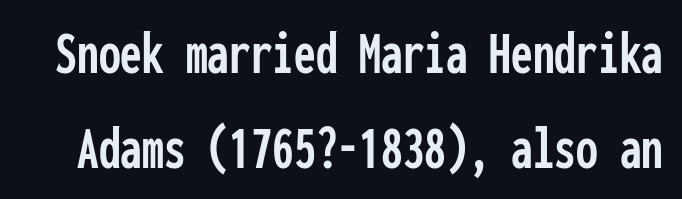
Q: Is the text italic (slanted)? A: No, it is upright.
Q: Is the typeface a serif or a sans-serif typeface? A: Sans-serif.
Q: Is the text underlined? A: No.
Q: Is the spacing between letters normal or unusually wide? A: Normal.
Q: Is the spacing between lines tight, normal or loose? A: Normal.
Q: Width (condensed, normal, or wide)? A: Condensed.
Q: Stroke contrast? A: Low.
Q: x-height? A: Medium.
Q: Monospaced? A: Yes.
